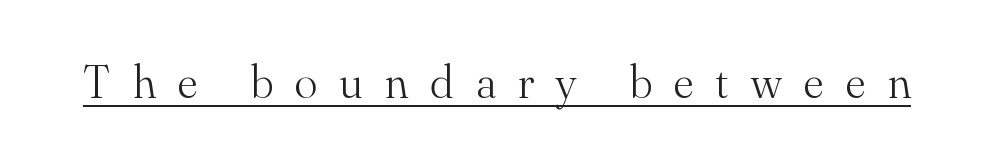
Q: Is the text bold? A: No.
Q: Is the text italic (slanted)? A: No, it is upright.
Q: Is the typeface a serif or a sans-serif typeface? A: Serif.
Q: Is the text underlined? A: Yes.
Q: Is the spacing between letters normal or unusually wide? A: Unusually wide.
Q: Width (condensed, normal, or wide)? A: Normal.
Q: Stroke contrast? A: Medium.
Q: x-height? A: Small.
Q: Monospaced? A: No.
